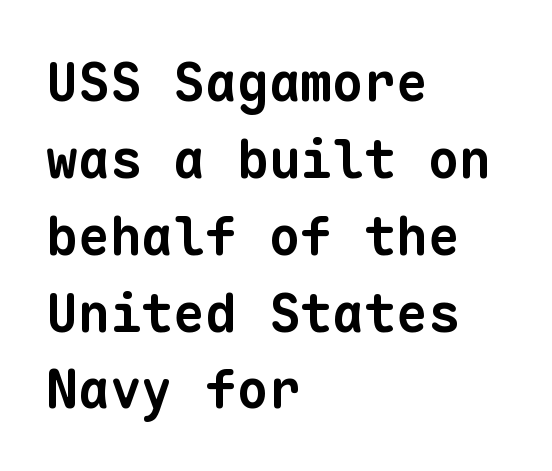
{"serif": "no", "bold": "yes", "weight": "bold", "width": "normal", "stroke_contrast": "low", "x_height": "medium", "monospaced": "yes", "underline": "no", "align": "left", "line_spacing": "normal", "line_spacing_ratio": 1.45, "letter_spacing": "normal", "letter_spacing_em": 0.0, "glyph_px": 53}
